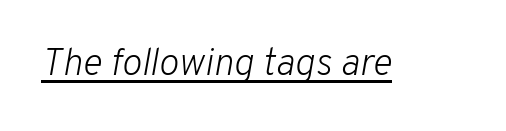
{"italic": "yes", "lean": "right", "slant_degrees": 10, "bold": "no", "weight": "light", "width": "normal", "stroke_contrast": "low", "x_height": "medium", "monospaced": "no", "underline": "yes", "letter_spacing": "normal", "letter_spacing_em": 0.0, "glyph_px": 38}
